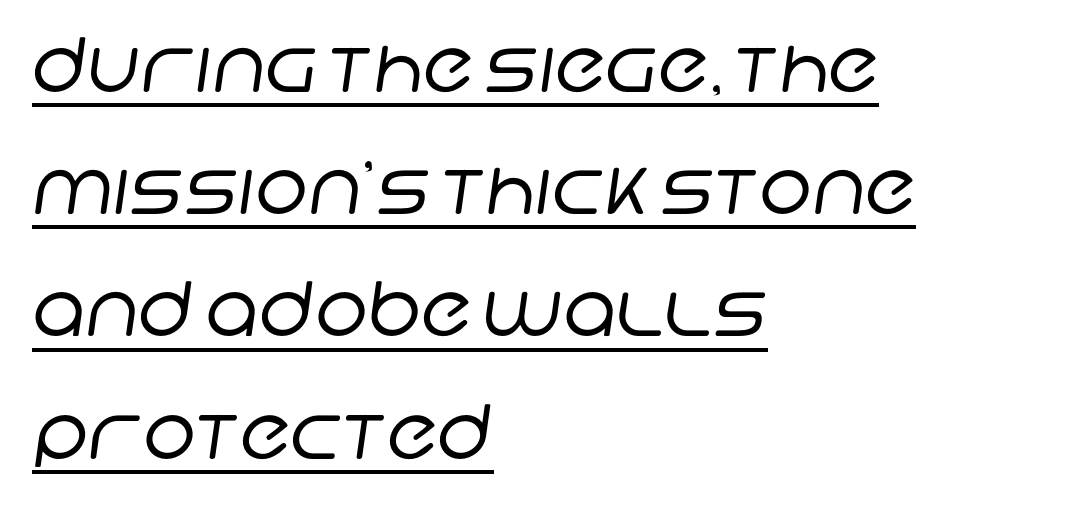
{"serif": "no", "bold": "no", "weight": "regular", "width": "normal", "stroke_contrast": "low", "x_height": "large", "monospaced": "no", "underline": "yes", "align": "left", "line_spacing": "normal", "line_spacing_ratio": 1.63, "letter_spacing": "normal", "letter_spacing_em": 0.0, "glyph_px": 75}
